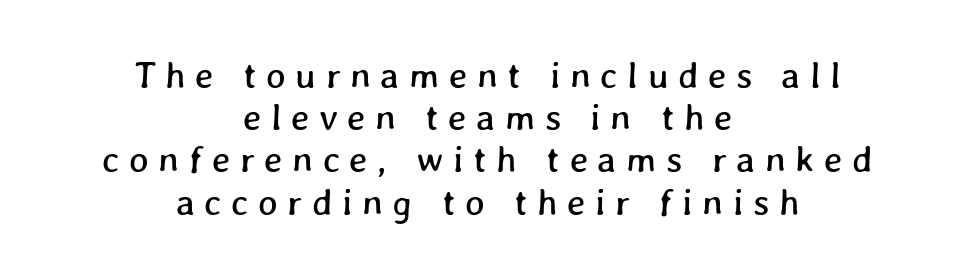
Is this a fixed-width face? No — the glyphs have proportional, varying widths. Notice how the passage keeps no hard edge, just a central spine. How are the letters spaced? Widely, with obvious added tracking. Vertically, the passage feels compressed, each row crowding the next. Has an underline been added? It has not.
